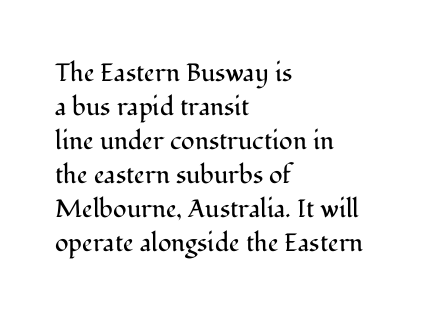
A normal amount of white space separates one row of letters from the next. Honestly, the letter spacing is just normal — you wouldn't notice it. The font's upright variant was chosen for this text. Is this a heavy cut? Hardly; it is regular or lighter. Caption: multi-line text, flush left, ragged right.
